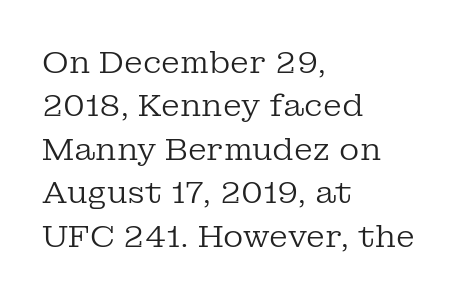
The image shows 31 px regular-weight serif type, upright; set left-aligned, normal line spacing (1.4x), normal letter spacing, not underlined; low stroke contrast and a medium x-height.
